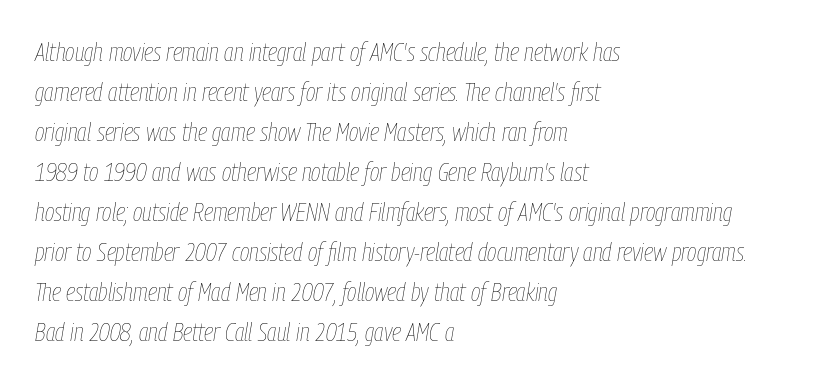
{"italic": "yes", "lean": "right", "slant_degrees": 9, "bold": "no", "underline": "no", "align": "left", "line_spacing": "normal", "line_spacing_ratio": 1.54, "letter_spacing": "normal", "letter_spacing_em": 0.0, "glyph_px": 26}
